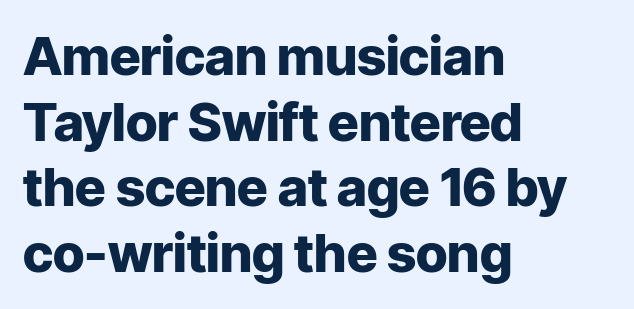
The image shows 53 px heavy sans-serif type, upright; set left-aligned, line spacing 1.24x, normal letter spacing, not underlined; low stroke contrast and a medium x-height.
